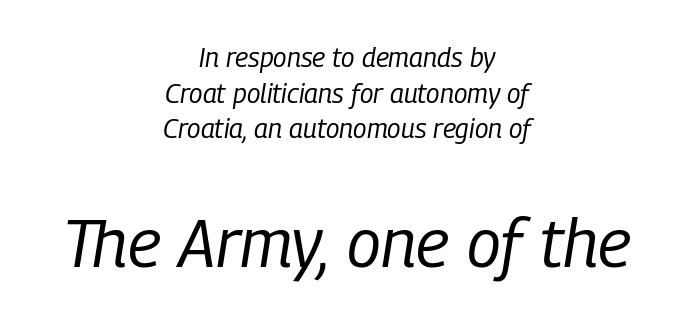
The image shows 68 px regular-weight, condensed type, italic (leaning right); set centered, normal line spacing (1.32x), normal letter spacing, not underlined; the second (bottom) block is 2.52x larger; low stroke contrast and a medium x-height.
